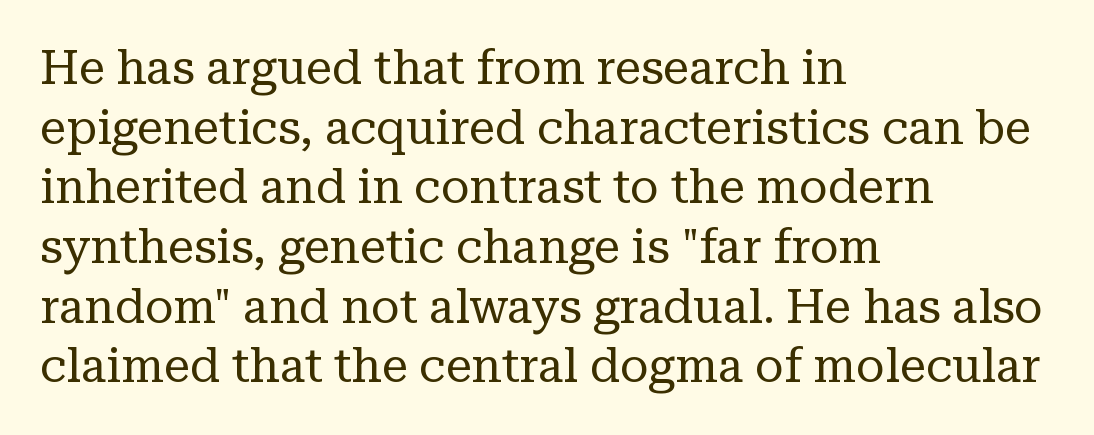
{"serif": "yes", "italic": "no", "bold": "no", "weight": "regular", "width": "normal", "stroke_contrast": "low", "x_height": "medium", "monospaced": "no", "underline": "no", "align": "left", "line_spacing": "normal", "line_spacing_ratio": 1.27, "letter_spacing": "normal", "letter_spacing_em": 0.0, "glyph_px": 47}
